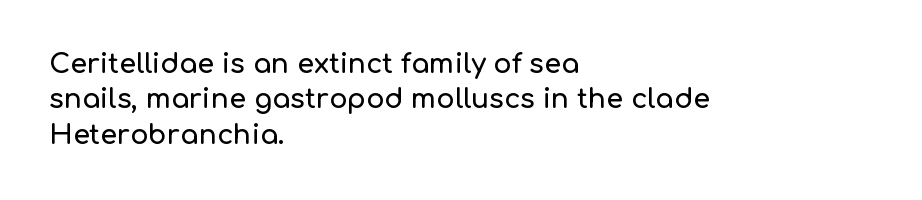
The image shows 27 px text type, upright; set left-aligned, normal line spacing (1.31x), normal letter spacing, not underlined.
